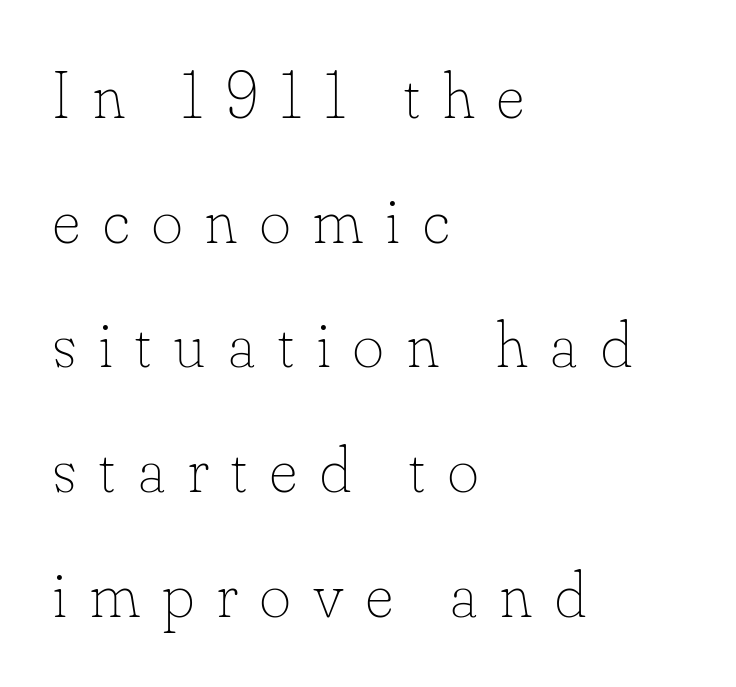
{"italic": "no", "bold": "no", "weight": "thin", "width": "normal", "stroke_contrast": "low", "x_height": "small", "monospaced": "no", "underline": "no", "align": "left", "line_spacing_ratio": 1.89, "letter_spacing": "wide", "letter_spacing_em": 0.35, "glyph_px": 66}
